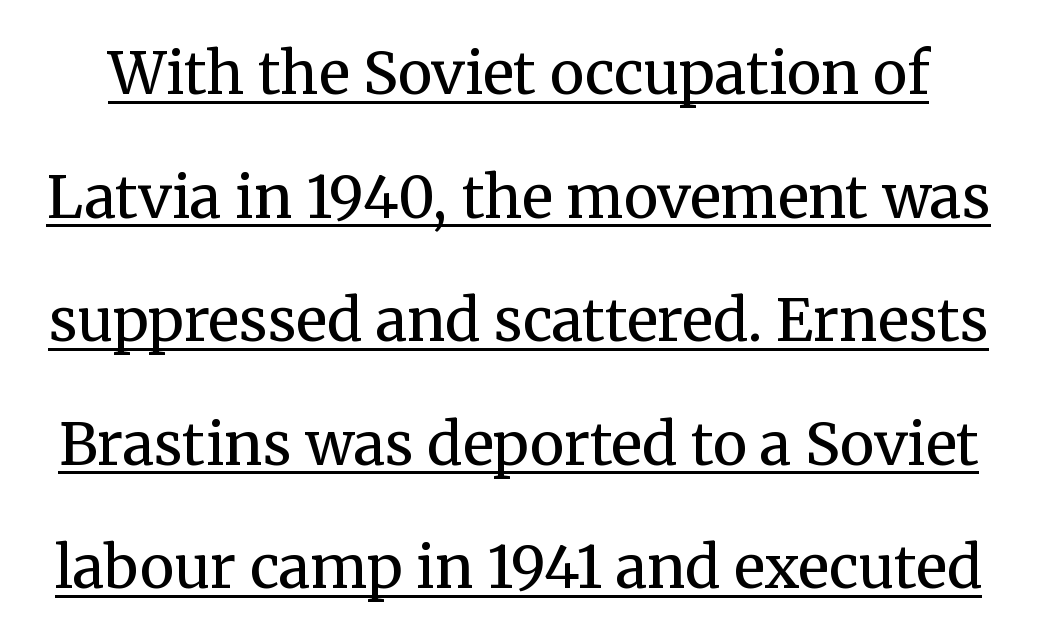
{"serif": "yes", "italic": "no", "bold": "no", "weight": "regular", "width": "normal", "stroke_contrast": "medium", "x_height": "medium", "monospaced": "no", "underline": "yes", "line_spacing": "loose", "line_spacing_ratio": 2.13, "letter_spacing": "normal", "letter_spacing_em": 0.0, "glyph_px": 58}
